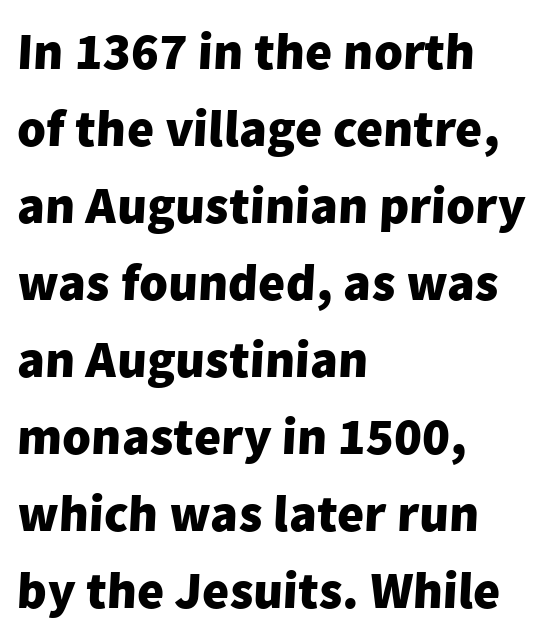
The image shows 52 px heavy sans-serif type; set left-aligned, normal line spacing (1.48x), normal letter spacing, not underlined; low stroke contrast and a medium x-height.
